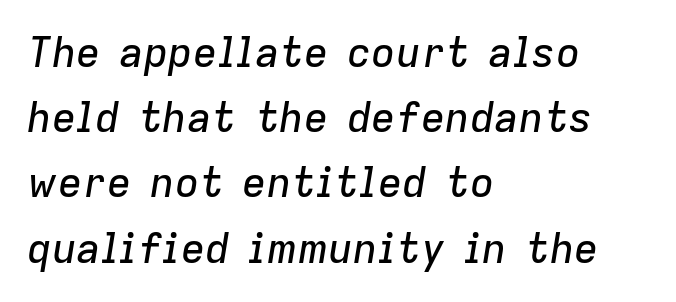
Q: Is the text italic (slanted)? A: Yes, it leans right by about 9 degrees.
Q: Is the text underlined? A: No.
Q: How is the paragraph aligned? A: Left-aligned.
Q: Is the spacing between letters normal or unusually wide? A: Normal.
Q: Is the spacing between lines tight, normal or loose? A: Normal.
Q: Width (condensed, normal, or wide)? A: Normal.
Q: Stroke contrast? A: Low.
Q: x-height? A: Medium.
Q: Monospaced? A: No.
